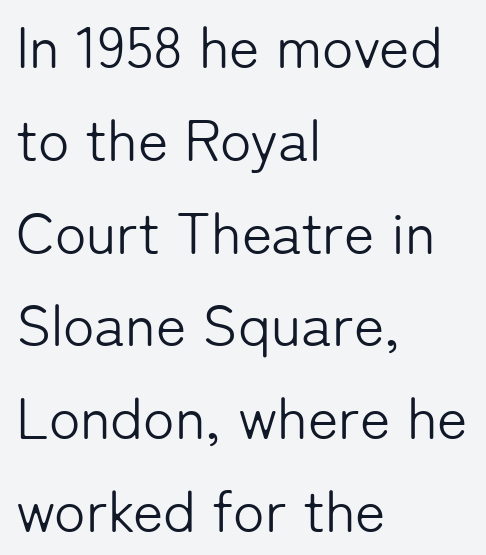
{"serif": "no", "italic": "no", "bold": "no", "weight": "light", "width": "normal", "stroke_contrast": "low", "x_height": "medium", "monospaced": "no", "underline": "no", "align": "left", "line_spacing": "normal", "line_spacing_ratio": 1.6, "letter_spacing": "normal", "letter_spacing_em": 0.0, "glyph_px": 58}
